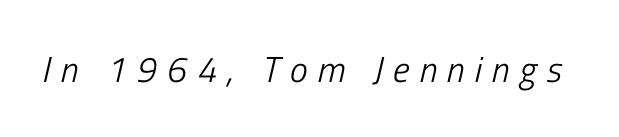
{"italic": "yes", "lean": "right", "slant_degrees": 13, "bold": "no", "weight": "light", "width": "condensed", "stroke_contrast": "low", "x_height": "medium", "monospaced": "no", "underline": "no", "letter_spacing": "wide", "letter_spacing_em": 0.28, "glyph_px": 36}
